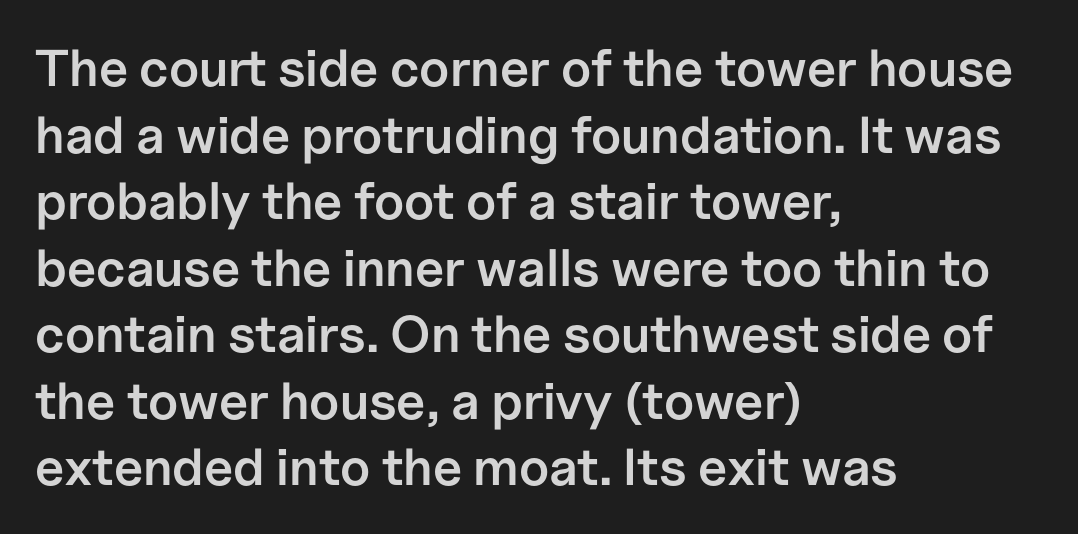
Q: Is the text bold? A: Semi-bold.
Q: Is the text italic (slanted)? A: No, it is upright.
Q: Is the typeface a serif or a sans-serif typeface? A: Sans-serif.
Q: Is the text underlined? A: No.
Q: How is the paragraph aligned? A: Left-aligned.
Q: Is the spacing between letters normal or unusually wide? A: Normal.
Q: Is the spacing between lines tight, normal or loose? A: Normal.
Q: Width (condensed, normal, or wide)? A: Normal.
Q: Stroke contrast? A: Low.
Q: x-height? A: Medium.
Q: Monospaced? A: No.
